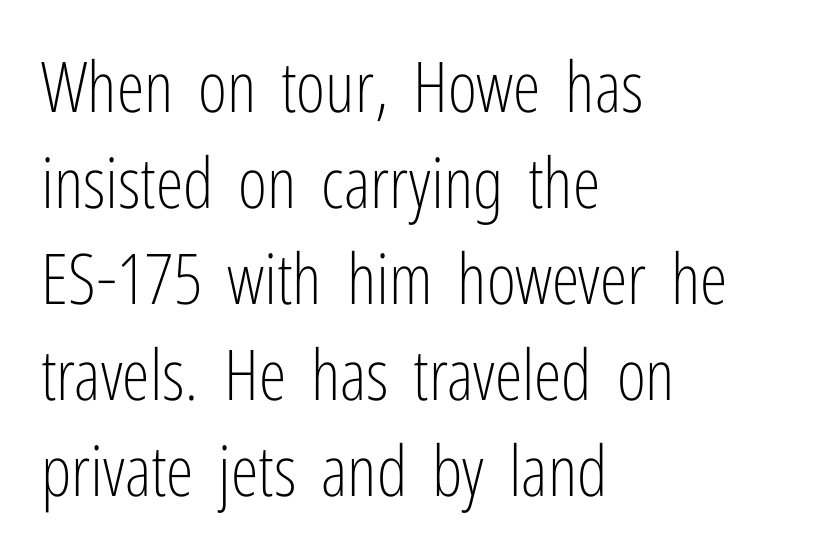
Q: Is the text bold? A: No.
Q: Is the text italic (slanted)? A: No, it is upright.
Q: Is the typeface a serif or a sans-serif typeface? A: Sans-serif.
Q: Is the text underlined? A: No.
Q: How is the paragraph aligned? A: Left-aligned.
Q: Is the spacing between letters normal or unusually wide? A: Normal.
Q: Is the spacing between lines tight, normal or loose? A: Normal.
Q: Width (condensed, normal, or wide)? A: Condensed.
Q: Stroke contrast? A: Low.
Q: x-height? A: Medium.
Q: Monospaced? A: No.
